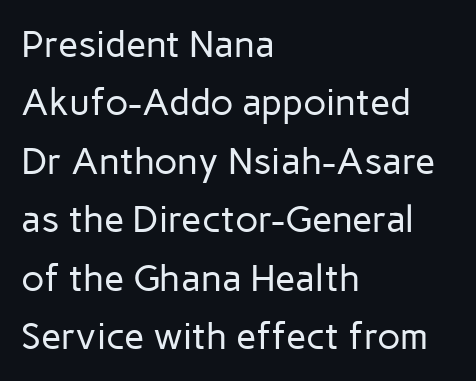
Note the varied advance widths — an 'i' is clearly narrower than an 'm'. A classic flush-left, rag-right setting is used for this passage. Caption: face not bold, strokes unweighted. The passage shown is typeset with a sans-serif family. There is no visible air inserted between adjacent glyphs.
